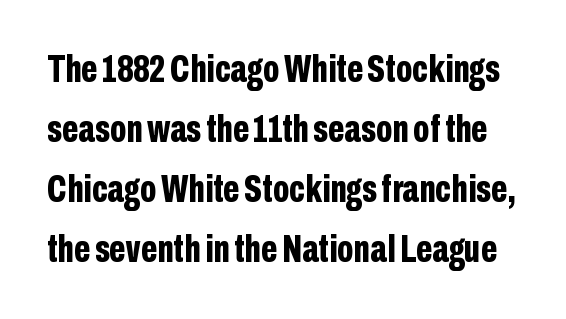
Q: Is the text bold? A: Yes.
Q: Is the text italic (slanted)? A: No, it is upright.
Q: Is the typeface a serif or a sans-serif typeface? A: Sans-serif.
Q: Is the text underlined? A: No.
Q: Is the spacing between letters normal or unusually wide? A: Normal.
Q: Is the spacing between lines tight, normal or loose? A: Normal.
Q: Width (condensed, normal, or wide)? A: Condensed.
Q: Stroke contrast? A: Low.
Q: x-height? A: Medium.
Q: Monospaced? A: No.
